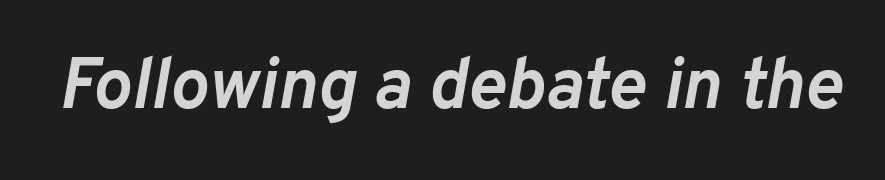
Q: Is the text bold? A: Yes.
Q: Is the text italic (slanted)? A: Yes, it leans right by about 10 degrees.
Q: Is the text underlined? A: No.
Q: Is the spacing between letters normal or unusually wide? A: Normal.
Q: Width (condensed, normal, or wide)? A: Normal.
Q: Stroke contrast? A: Low.
Q: x-height? A: Medium.
Q: Monospaced? A: No.
